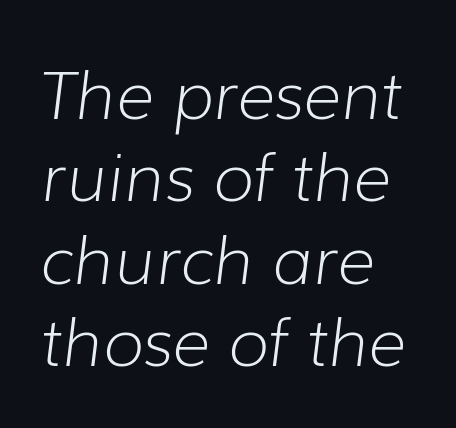
Students, note that the glyphs here touch the page at normal intervals. A clean baseline with only descenders dipping below it. The axis of the letterforms is tilted away from vertical. No extra ink here — the face is not bold. The space between consecutive lines is moderate. Where is the straight margin? On the left.
